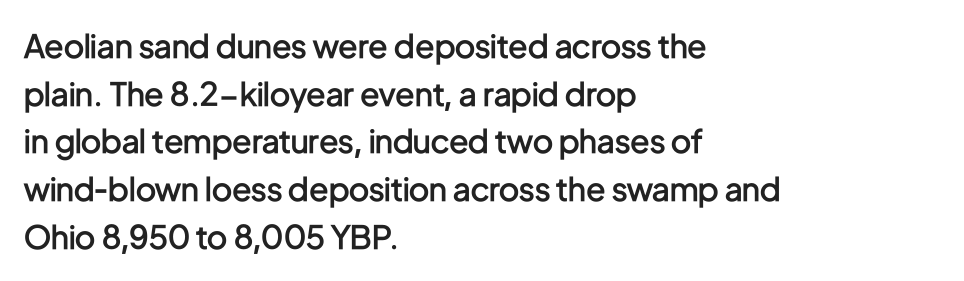
{"serif": "no", "italic": "no", "bold": "semi", "weight": "semibold", "width": "condensed", "stroke_contrast": "low", "x_height": "medium", "monospaced": "no", "underline": "no", "align": "left", "line_spacing": "normal", "line_spacing_ratio": 1.49, "letter_spacing": "normal", "letter_spacing_em": 0.0, "glyph_px": 32}
